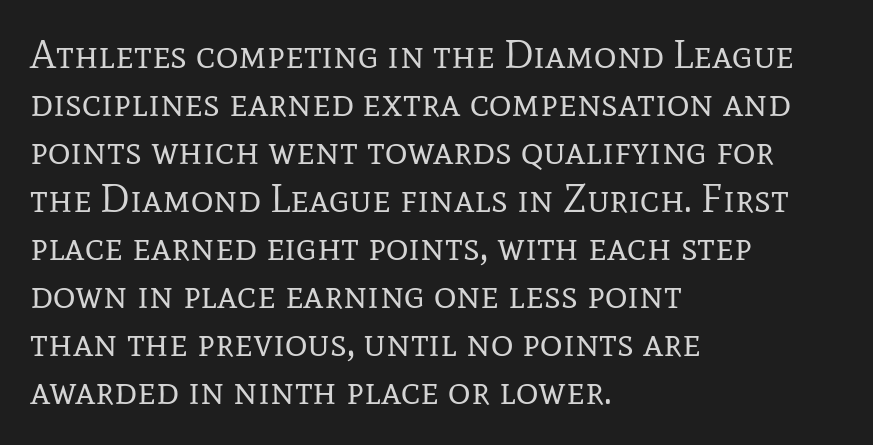
Q: Is the text bold? A: No.
Q: Is the text italic (slanted)? A: No, it is upright.
Q: Is the typeface a serif or a sans-serif typeface? A: Serif.
Q: Is the text underlined? A: No.
Q: How is the paragraph aligned? A: Left-aligned.
Q: Is the spacing between letters normal or unusually wide? A: Normal.
Q: Width (condensed, normal, or wide)? A: Normal.
Q: Stroke contrast? A: Low.
Q: x-height? A: Medium.
Q: Monospaced? A: No.
